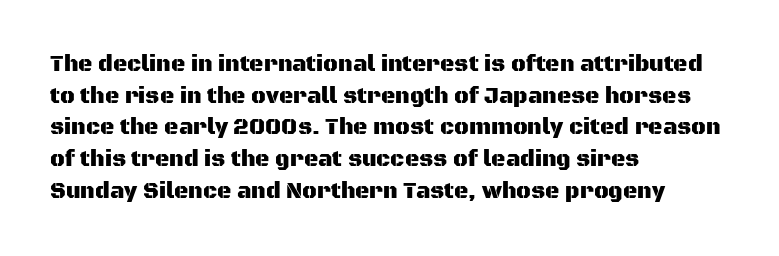
Ordinary non-slanted type is in use. Letter spacing: default. This sample is left-justified, so line endings fall wherever the words run out. Underline: absent. Successive baselines arrive at the customary interval.
